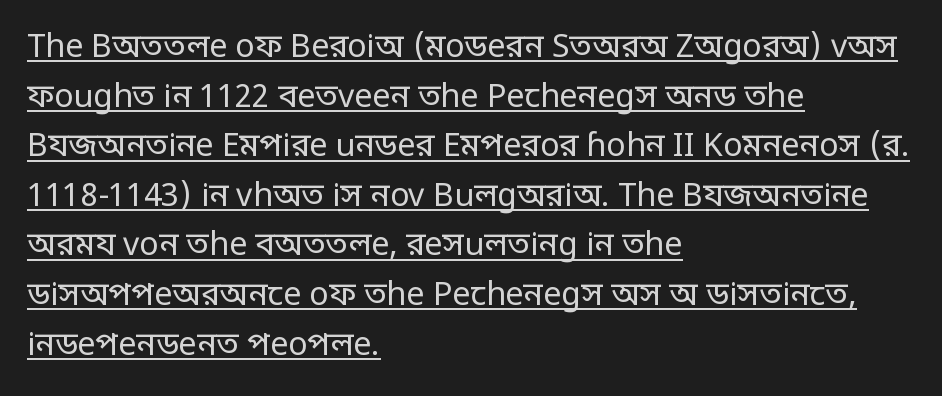
The image shows 32 px regular-weight, condensed sans-serif type, upright; set left-aligned, normal line spacing (1.55x), normal letter spacing, underlined; low stroke contrast.
